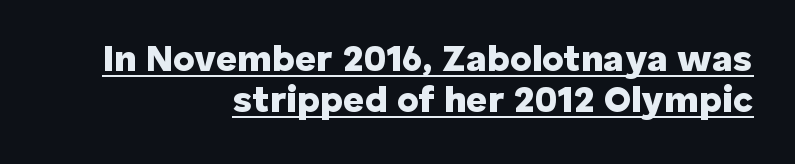
{"serif": "no", "italic": "no", "bold": "yes", "weight": "heavy", "width": "normal", "stroke_contrast": "low", "x_height": "medium", "monospaced": "no", "underline": "yes", "align": "right", "line_spacing": "tight", "line_spacing_ratio": 1.12, "letter_spacing": "normal", "letter_spacing_em": 0.0, "glyph_px": 37}
